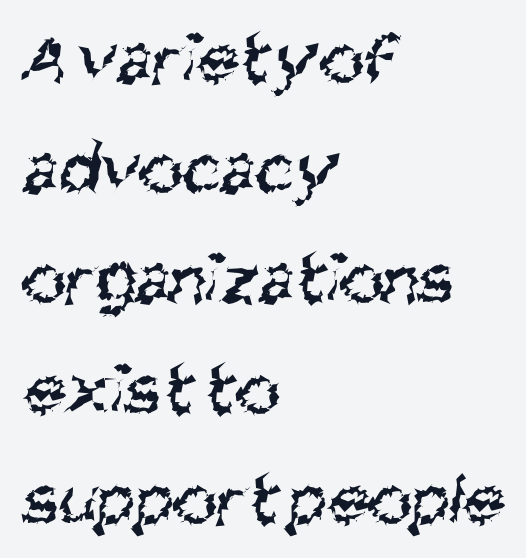
The image shows 75 px regular-weight, condensed sans-serif type; set left-aligned, normal line spacing (1.47x), normal letter spacing, not underlined; medium stroke contrast and a large x-height.
